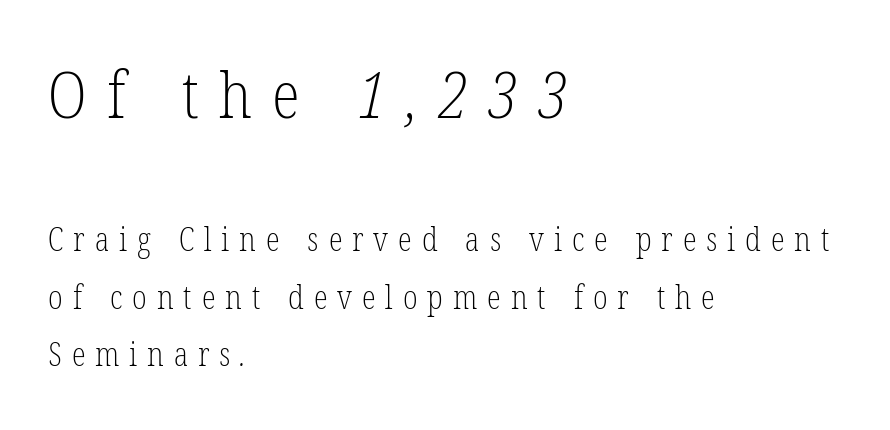
Compared with a centered layout, this one pins lines to the left instead. Each row of text sits above clean, open space. You could only call the tracking loose — the letters float apart. The letters advance in unequal steps, a hallmark of proportional type. Typesetter's note — upper block bumped up in size, lower block left smaller. No heavy texture on the line: the type isn't bold.
